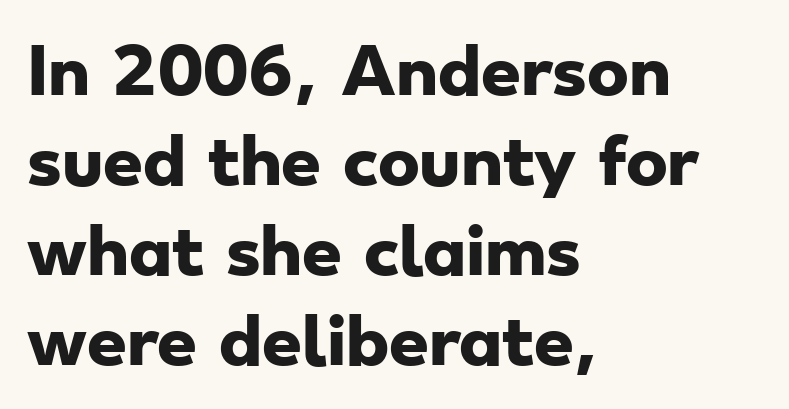
Q: Is the text bold? A: Yes.
Q: Is the typeface a serif or a sans-serif typeface? A: Sans-serif.
Q: Is the text underlined? A: No.
Q: How is the paragraph aligned? A: Left-aligned.
Q: Is the spacing between letters normal or unusually wide? A: Normal.
Q: Is the spacing between lines tight, normal or loose? A: Normal.
Q: Width (condensed, normal, or wide)? A: Wide.
Q: Stroke contrast? A: Low.
Q: x-height? A: Small.
Q: Monospaced? A: No.
